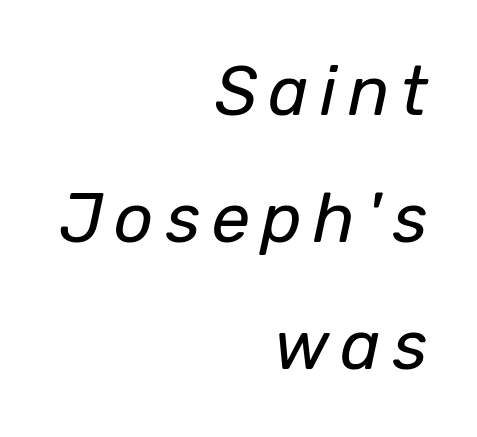
The image shows 69 px regular-weight type, italic (leaning right); set right-aligned, line spacing 1.84x, not underlined; low stroke contrast and a medium x-height.
